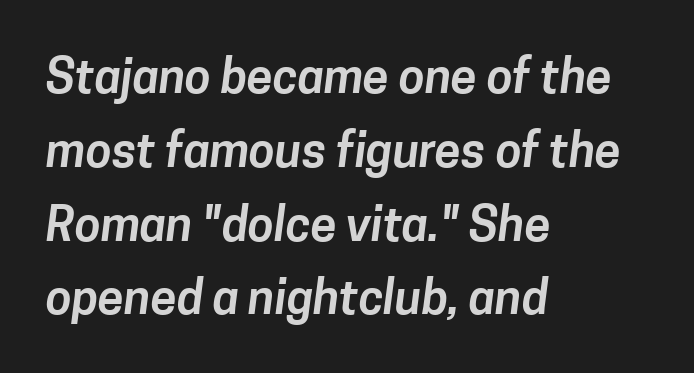
{"serif": "no", "width": "normal", "stroke_contrast": "low", "x_height": "medium", "monospaced": "no", "underline": "no", "align": "left", "line_spacing": "normal", "line_spacing_ratio": 1.57, "letter_spacing": "normal", "letter_spacing_em": 0.0, "glyph_px": 47}
